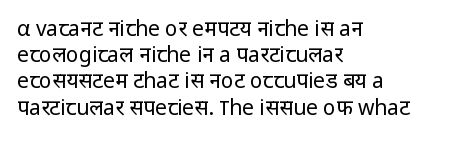
The image shows 21 px text type, upright; set left-aligned, normal line spacing (1.25x), normal letter spacing, not underlined.
